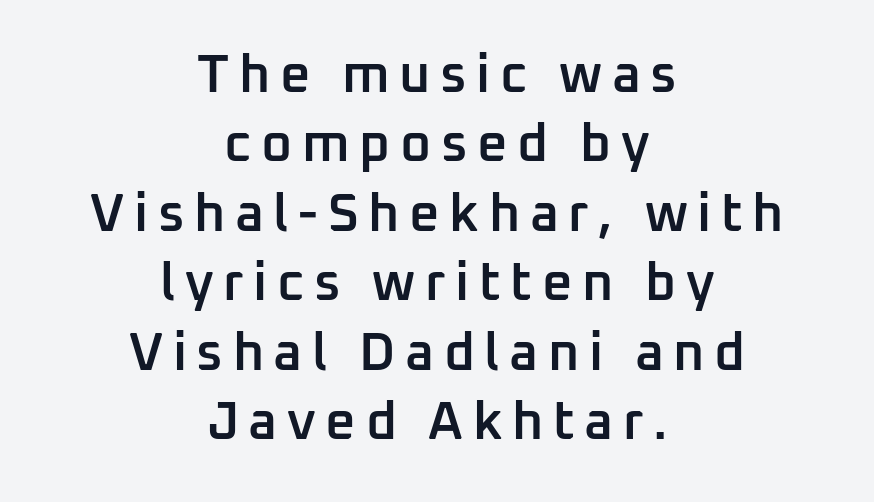
The image shows 53 px semibold sans-serif type, upright; set centered, normal line spacing (1.31x), not underlined; low stroke contrast and a medium x-height.
